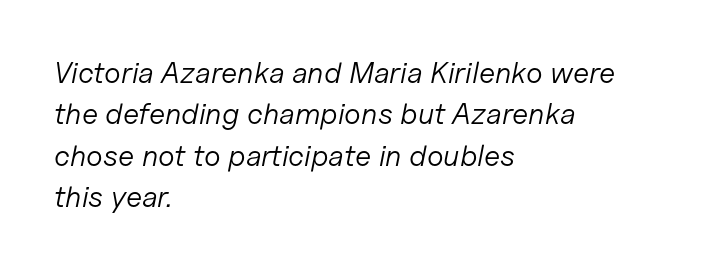
The image shows 30 px light type, italic (leaning right); set left-aligned, normal line spacing (1.38x), normal letter spacing, not underlined; low stroke contrast and a medium x-height.
